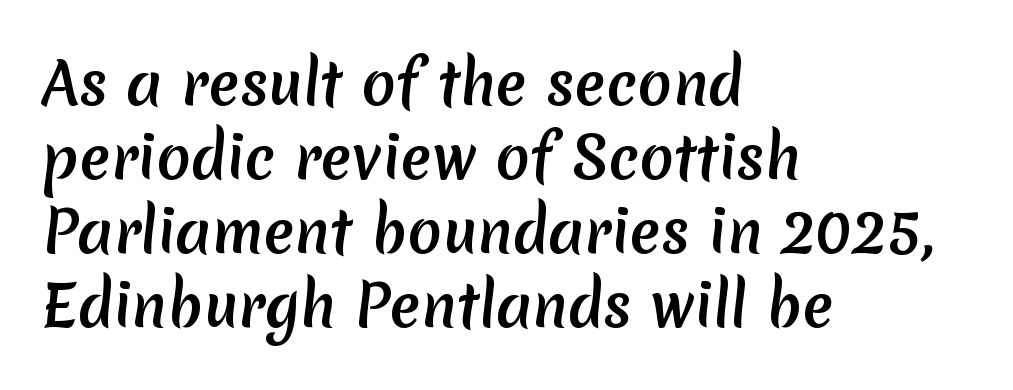
{"serif": "no", "width": "normal", "stroke_contrast": "medium", "x_height": "medium", "monospaced": "no", "underline": "no", "align": "left", "line_spacing": "normal", "line_spacing_ratio": 1.3, "letter_spacing": "normal", "letter_spacing_em": 0.0, "glyph_px": 57}
